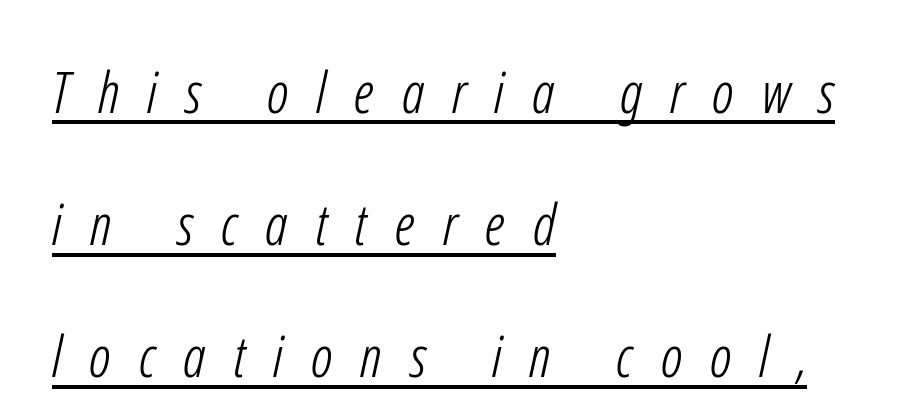
The image shows 57 px light, condensed sans-serif type; set left-aligned, loose line spacing (2.32x), unusually wide letter spacing (+0.49 em), underlined; low stroke contrast and a medium x-height.
